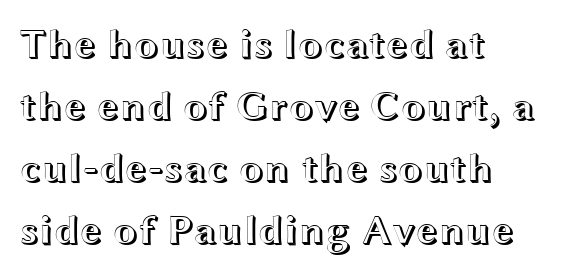
The image shows 41 px wide type, upright; set left-aligned, normal line spacing (1.51x), normal letter spacing, not underlined; a medium x-height.
